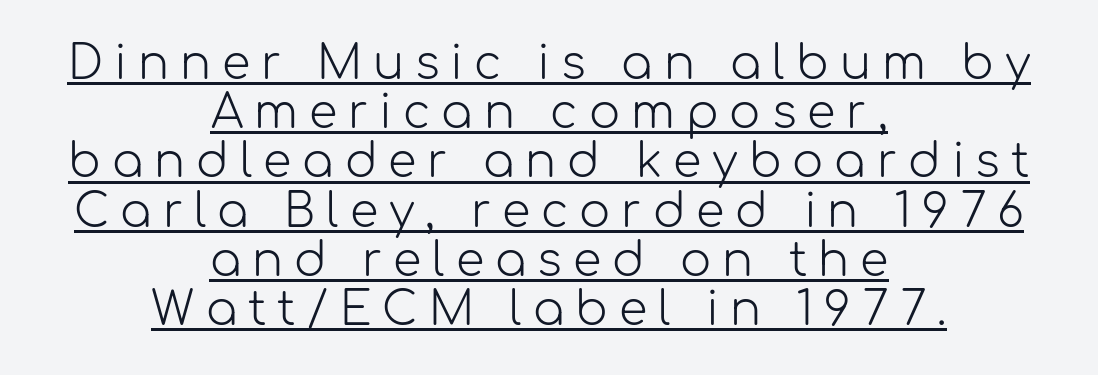
Unbolded letterforms with no extra heft. A sans-serif font was chosen for this passage. Looks like regular typesetting: each glyph gets only the width it needs. Typeset on center — no edge is straight. Line spacing here is tight. Loose tracking; the words dissolve into strings of separated letters.
